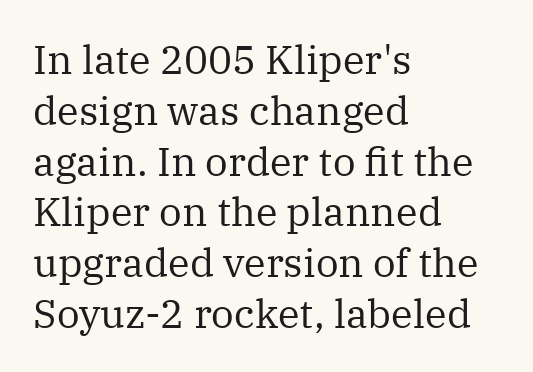
The image shows 40 px regular-weight serif type, upright; set left-aligned, normal line spacing (1.27x), normal letter spacing, not underlined; medium stroke contrast and a medium x-height.
